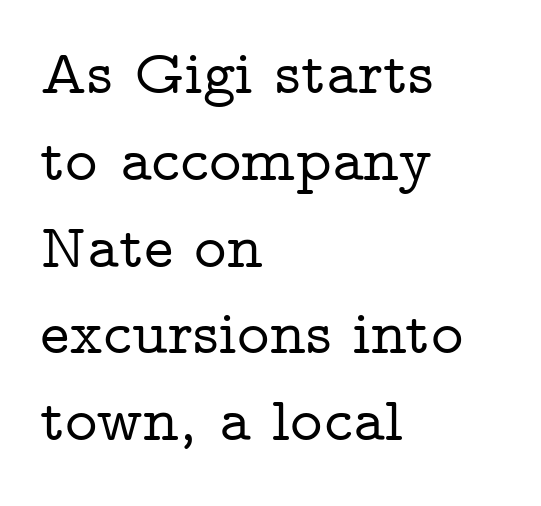
Q: Is the text italic (slanted)? A: No, it is upright.
Q: Is the typeface a serif or a sans-serif typeface? A: Serif.
Q: Is the text underlined? A: No.
Q: How is the paragraph aligned? A: Left-aligned.
Q: Is the spacing between letters normal or unusually wide? A: Normal.
Q: Is the spacing between lines tight, normal or loose? A: Normal.
Q: Width (condensed, normal, or wide)? A: Wide.
Q: Stroke contrast? A: Low.
Q: x-height? A: Medium.
Q: Monospaced? A: No.
